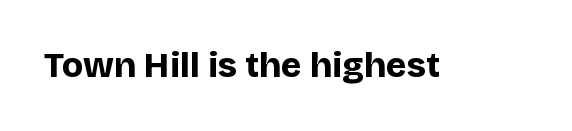
Classification — sans serif. Note the varied advance widths — an 'i' is clearly narrower than an 'm'. Unmarked baselines from the first word to the last. Short note: letters normally spaced.
